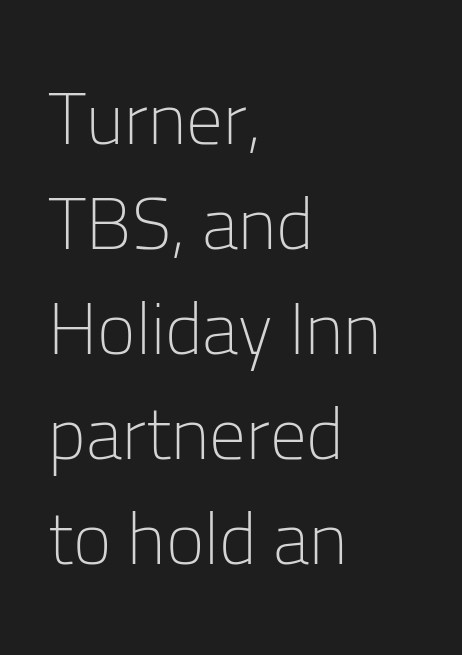
Q: Is the text bold? A: No.
Q: Is the text italic (slanted)? A: No, it is upright.
Q: Is the typeface a serif or a sans-serif typeface? A: Sans-serif.
Q: Is the text underlined? A: No.
Q: How is the paragraph aligned? A: Left-aligned.
Q: Is the spacing between letters normal or unusually wide? A: Normal.
Q: Is the spacing between lines tight, normal or loose? A: Normal.
Q: Width (condensed, normal, or wide)? A: Normal.
Q: Stroke contrast? A: Low.
Q: x-height? A: Medium.
Q: Monospaced? A: No.
